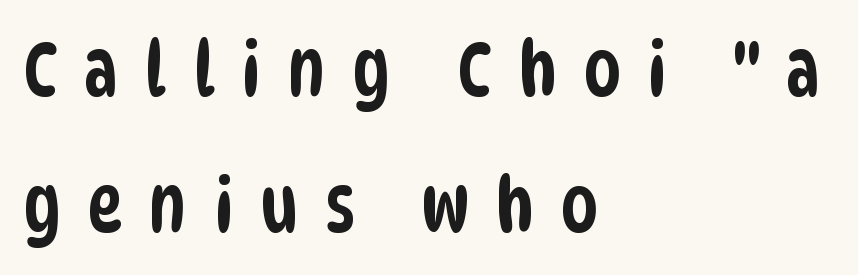
{"serif": "no", "width": "condensed", "stroke_contrast": "low", "x_height": "large", "monospaced": "no", "underline": "no", "align": "left", "line_spacing_ratio": 1.79, "letter_spacing": "wide", "letter_spacing_em": 0.34, "glyph_px": 76}
